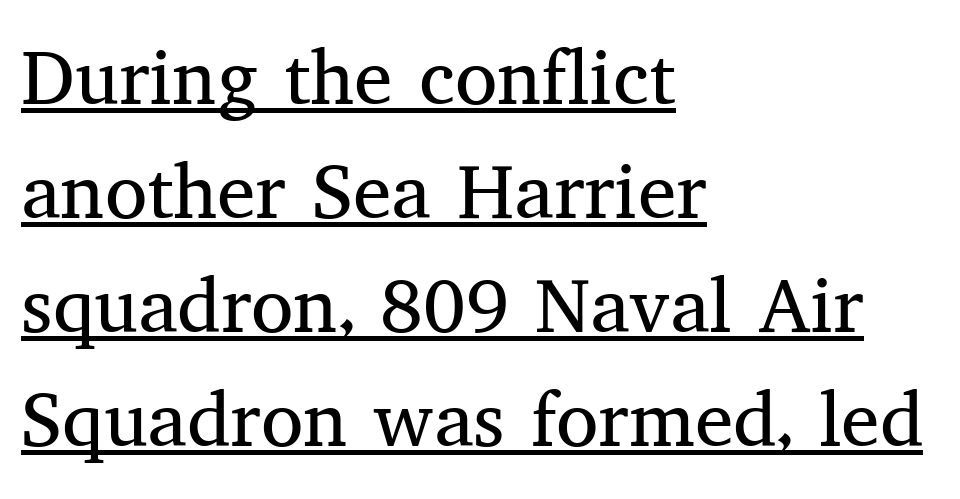
The image shows 77 px regular-weight serif type, upright; set left-aligned, normal line spacing (1.48x), normal letter spacing, underlined; medium stroke contrast and a medium x-height.
